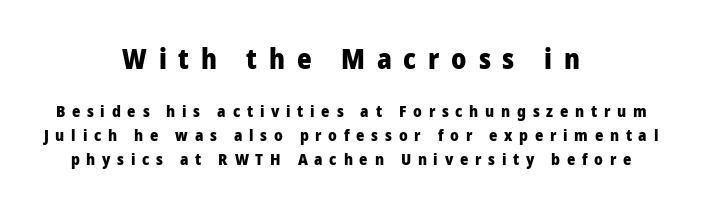
The image shows 28 px heavy sans-serif type, upright; set centered, normal line spacing (1.5x), unusually wide letter spacing (+0.42 em), not underlined; the first (top) block is 1.75x larger; low stroke contrast and a medium x-height.
